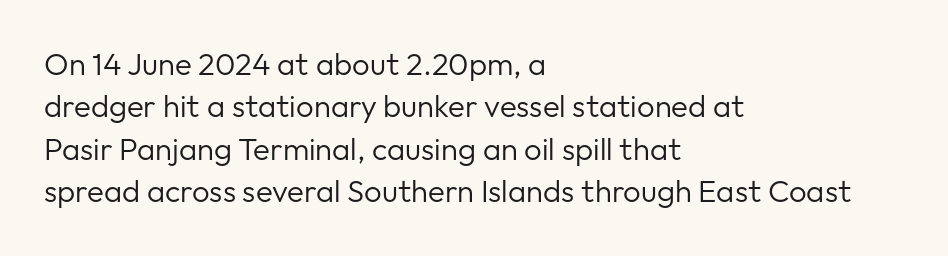
{"serif": "no", "italic": "no", "bold": "no", "weight": "regular", "width": "normal", "stroke_contrast": "low", "x_height": "medium", "monospaced": "no", "underline": "no", "align": "left", "line_spacing": "normal", "line_spacing_ratio": 1.37, "letter_spacing": "normal", "letter_spacing_em": 0.0, "glyph_px": 31}
